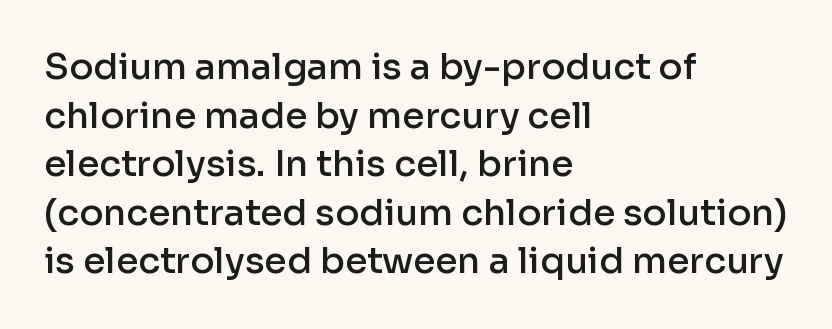
{"serif": "no", "italic": "no", "bold": "semi", "weight": "semibold", "width": "normal", "stroke_contrast": "low", "x_height": "medium", "monospaced": "no", "underline": "no", "align": "left", "line_spacing": "normal", "line_spacing_ratio": 1.35, "letter_spacing": "normal", "letter_spacing_em": 0.0, "glyph_px": 36}
